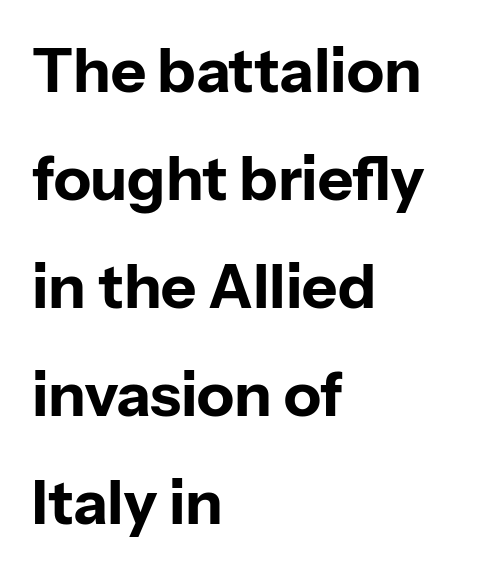
The face used here is proportionally spaced, like ordinary book or web type. Emphasis by weight is at full strength: bold. When letters stand straight like this, we call the style roman or upright. The ragged edge is on the right, which tells us the setting is flush left.
